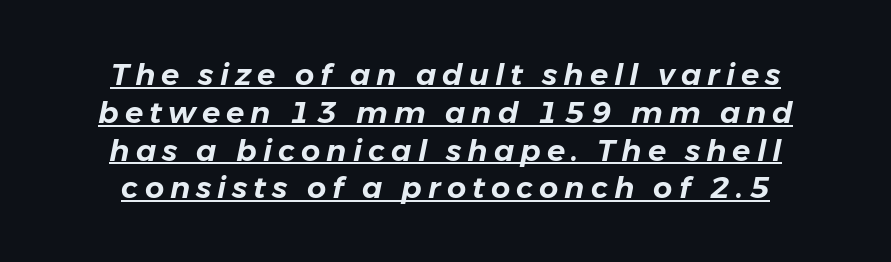
Does the lettering tilt? It does — this is italic. Character widths vary here, with narrow letters taking less room than wide ones. Like a heading marked for emphasis, these lines bear an underscore. The type is letterspaced generously, with wide tracking. The lines sit at an ordinary, default distance from one another.
